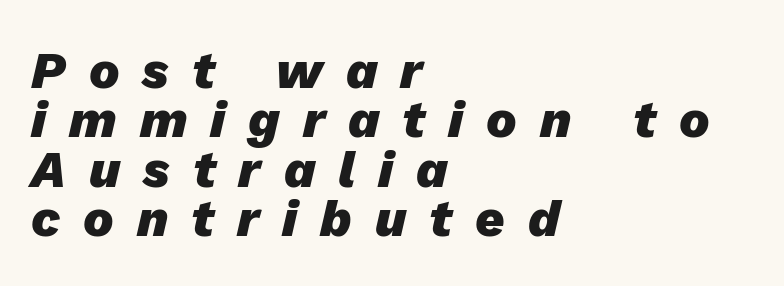
The image shows 51 px heavy type, italic (leaning right); set left-aligned, tight line spacing (0.97x), unusually wide letter spacing (+0.45 em), not underlined; low stroke contrast and a medium x-height.
